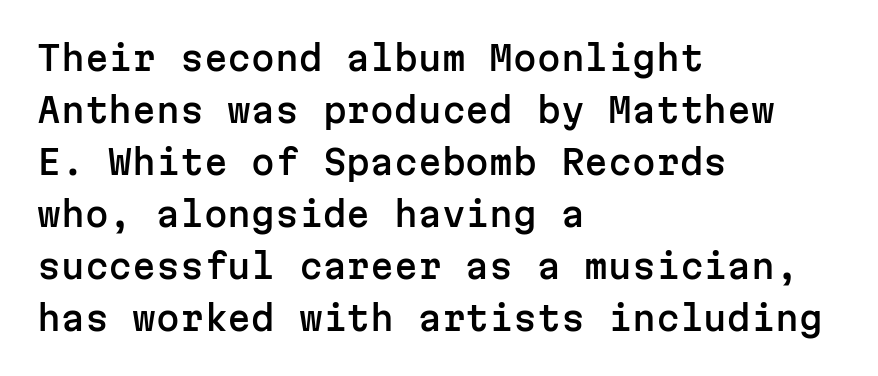
Every character here occupies the same horizontal width, giving the sample a typewriter-like rhythm. Layout note: lines flush left. Unlike italic type, these characters show no tilt at all. Letters rest on an invisible, unmarked baseline. In terms of letterform style, serifs are entirely absent. If you measured baseline to baseline, you'd find a middling distance.
